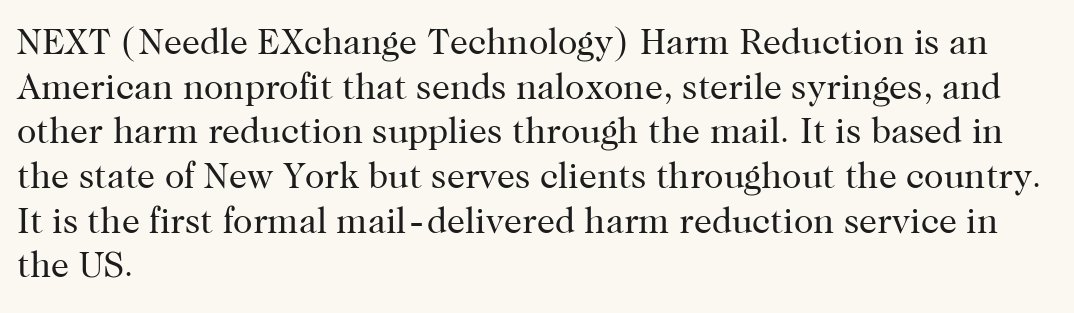
{"serif": "yes", "italic": "no", "bold": "no", "weight": "regular", "width": "normal", "stroke_contrast": "high", "x_height": "medium", "monospaced": "no", "underline": "no", "align": "left", "line_spacing_ratio": 1.24, "letter_spacing": "normal", "letter_spacing_em": 0.0, "glyph_px": 36}
